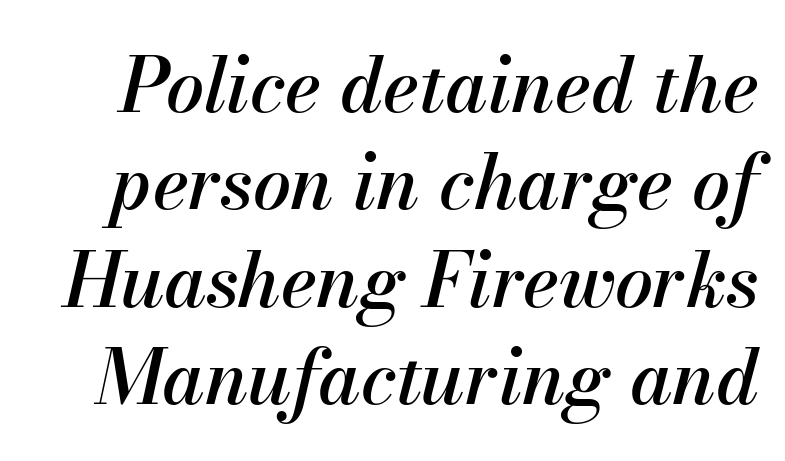
Q: Is the text italic (slanted)? A: Yes, it leans right by about 13 degrees.
Q: Is the text underlined? A: No.
Q: Is the spacing between letters normal or unusually wide? A: Normal.
Q: Is the spacing between lines tight, normal or loose? A: Normal.
Q: Width (condensed, normal, or wide)? A: Normal.
Q: Stroke contrast? A: Medium.
Q: x-height? A: Small.
Q: Monospaced? A: No.
